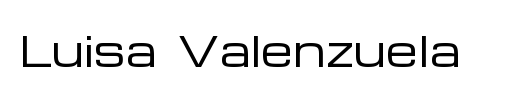
The image shows 41 px regular-weight, wide sans-serif type, upright; set normal letter spacing, not underlined; low stroke contrast and a medium x-height.
